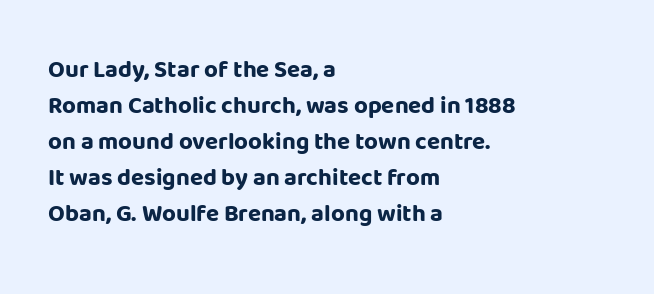
Q: Is the text bold? A: Yes.
Q: Is the text italic (slanted)? A: No, it is upright.
Q: Is the text underlined? A: No.
Q: How is the paragraph aligned? A: Left-aligned.
Q: Is the spacing between letters normal or unusually wide? A: Normal.
Q: Is the spacing between lines tight, normal or loose? A: Normal.
